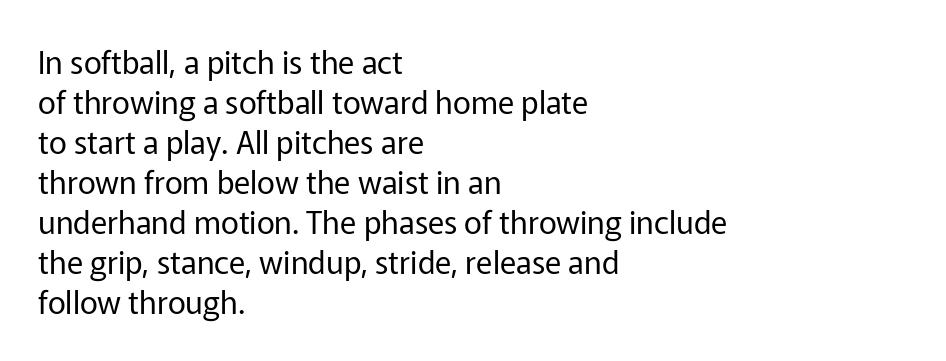
The image shows 31 px regular-weight sans-serif type, upright; set left-aligned, normal line spacing (1.29x), normal letter spacing, not underlined; low stroke contrast and a medium x-height.
